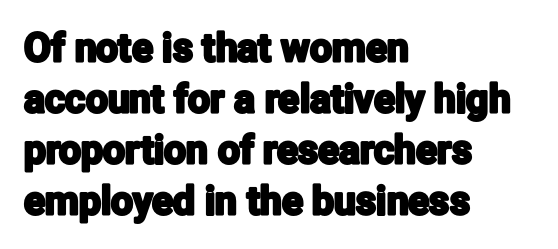
{"serif": "no", "italic": "no", "width": "condensed", "stroke_contrast": "low", "x_height": "medium", "monospaced": "no", "underline": "no", "align": "left", "line_spacing": "normal", "line_spacing_ratio": 1.31, "letter_spacing": "normal", "letter_spacing_em": 0.0, "glyph_px": 39}
